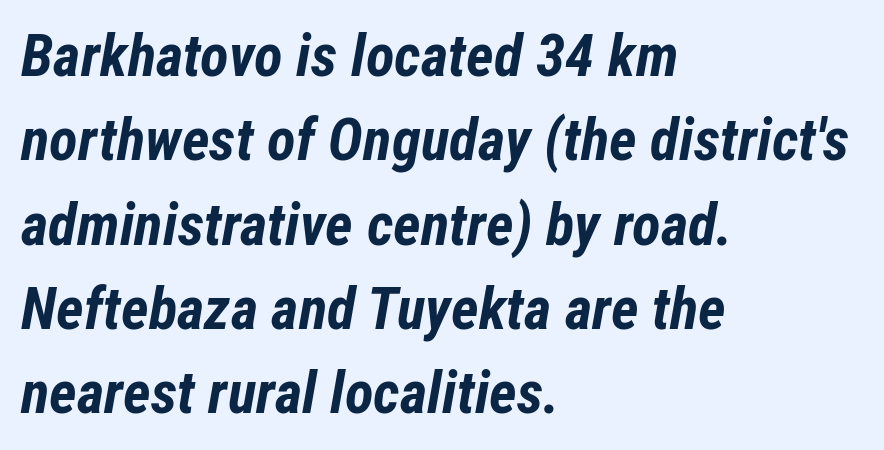
Inter-character spacing is left at the font's built-in metrics. Caption: bold face, heavy strokes. The lines are quadded left. Baseline-to-baseline distance is the conventional proportion of letter height. The words here are not underlined.
